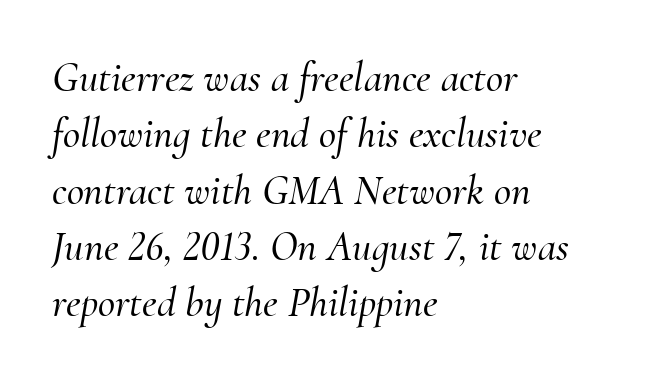
Interline gaps are of average width in this sample. The rendering anchors every line to the left-hand side. Any mark beneath the type? The region is blank. Looks like regular typesetting: each glyph gets only the width it needs. The typography opts for an oblique posture over an upright one.
